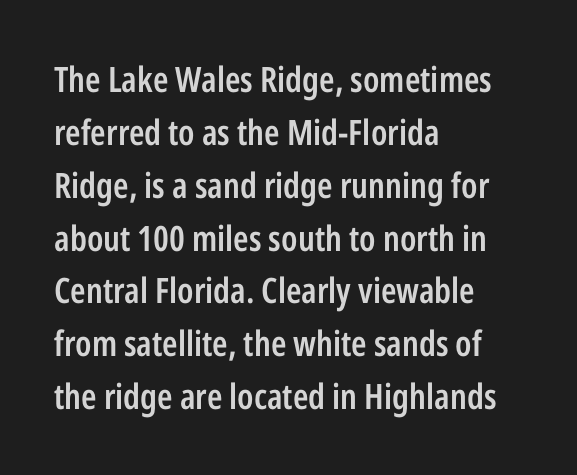
The image shows 35 px semibold, condensed sans-serif type, upright; set left-aligned, normal line spacing (1.51x), normal letter spacing, not underlined; low stroke contrast and a medium x-height.
